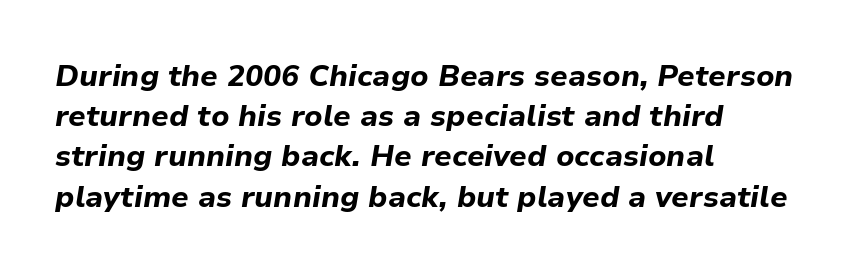
{"italic": "yes", "lean": "right", "slant_degrees": 9, "bold": "yes", "weight": "bold", "width": "normal", "stroke_contrast": "low", "x_height": "medium", "monospaced": "no", "underline": "no", "align": "left", "line_spacing": "normal", "line_spacing_ratio": 1.34, "letter_spacing": "normal", "letter_spacing_em": 0.0, "glyph_px": 30}
